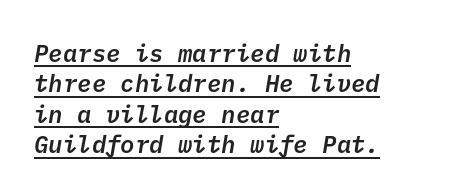
Q: Is the text bold? A: Semi-bold.
Q: Is the text underlined? A: Yes.
Q: How is the paragraph aligned? A: Left-aligned.
Q: Is the spacing between letters normal or unusually wide? A: Normal.
Q: Is the spacing between lines tight, normal or loose? A: Normal.
